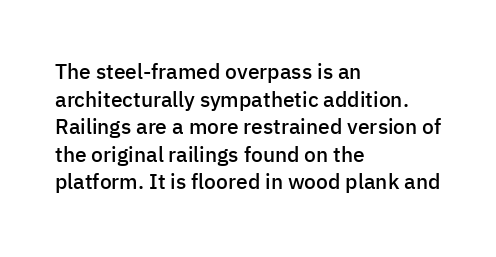
The image shows 21 px text type, upright; set left-aligned, normal line spacing (1.31x), normal letter spacing, not underlined.
